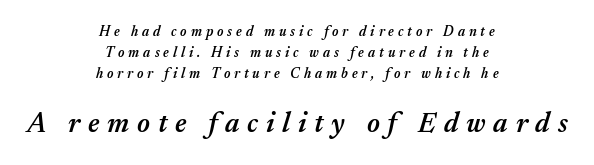
Line starts and ends both wander, symmetrically. Does the leading feel generous? No, just average. This sample uses expanded letter spacing, leaving extra air between glyphs. Yep, that's italic — everything's leaning.
